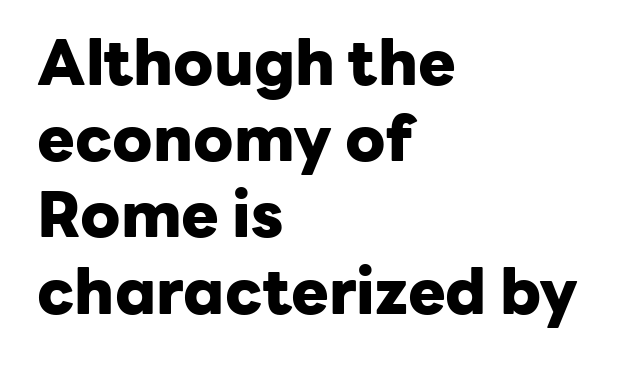
Q: Is the text bold? A: Yes.
Q: Is the text italic (slanted)? A: No, it is upright.
Q: Is the typeface a serif or a sans-serif typeface? A: Sans-serif.
Q: Is the text underlined? A: No.
Q: How is the paragraph aligned? A: Left-aligned.
Q: Is the spacing between letters normal or unusually wide? A: Normal.
Q: Width (condensed, normal, or wide)? A: Normal.
Q: Stroke contrast? A: Low.
Q: x-height? A: Medium.
Q: Monospaced? A: No.
